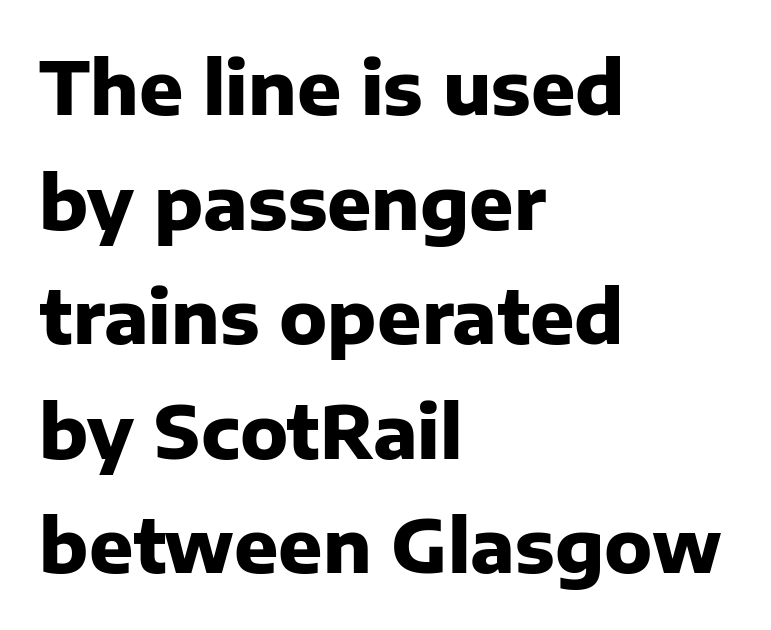
Each letter keeps its own natural width here, so spacing adapts to shape. Does the leading feel generous? No, just average. Left-aligned paragraph, ragged on the right. In terms of letterspacing, this is plain default setting. The space beneath each line is pristine and unruled.
